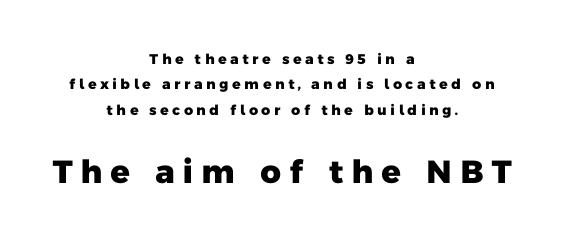
Q: Is the text bold? A: Yes.
Q: Is the typeface a serif or a sans-serif typeface? A: Sans-serif.
Q: Is the text underlined? A: No.
Q: How is the paragraph aligned? A: Centered.
Q: Is the spacing between letters normal or unusually wide? A: Unusually wide.
Q: Which block of text is set in a larger size, the first (top) or the second (bottom)? A: The second (bottom) one.
Q: Width (condensed, normal, or wide)? A: Normal.
Q: Stroke contrast? A: Low.
Q: x-height? A: Medium.
Q: Monospaced? A: No.
